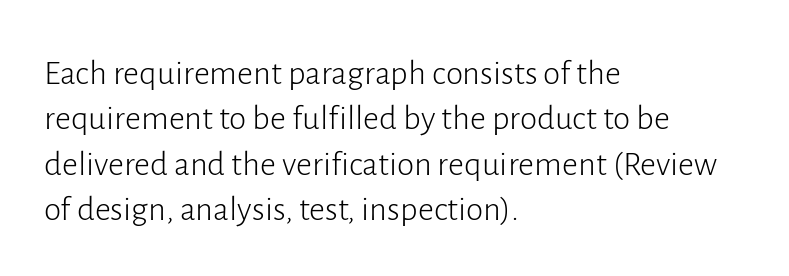
{"serif": "no", "italic": "no", "bold": "no", "weight": "light", "width": "normal", "stroke_contrast": "low", "x_height": "medium", "monospaced": "no", "underline": "no", "align": "left", "line_spacing": "normal", "line_spacing_ratio": 1.3, "letter_spacing": "normal", "letter_spacing_em": 0.0, "glyph_px": 35}
